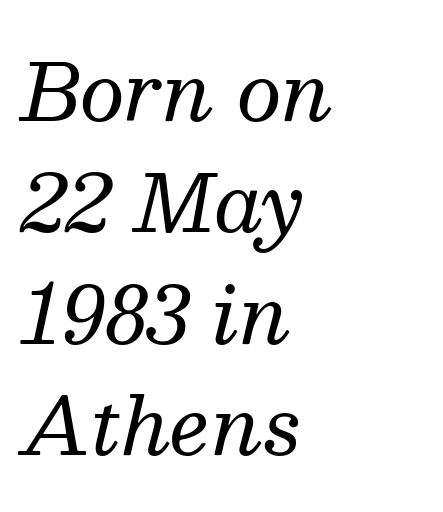
Q: Is the text bold? A: No.
Q: Is the text italic (slanted)? A: Yes, it leans right by about 13 degrees.
Q: Is the typeface a serif or a sans-serif typeface? A: Serif.
Q: Is the text underlined? A: No.
Q: How is the paragraph aligned? A: Left-aligned.
Q: Is the spacing between letters normal or unusually wide? A: Normal.
Q: Is the spacing between lines tight, normal or loose? A: Normal.
Q: Width (condensed, normal, or wide)? A: Normal.
Q: Stroke contrast? A: Medium.
Q: x-height? A: Medium.
Q: Monospaced? A: No.
